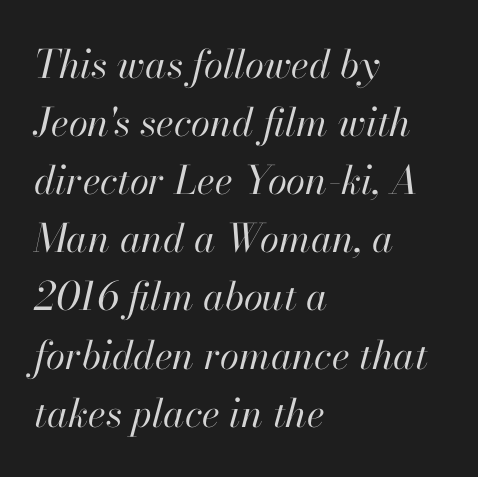
Q: Is the text bold? A: No.
Q: Is the text italic (slanted)? A: Yes, it leans right by about 13 degrees.
Q: Is the text underlined? A: No.
Q: How is the paragraph aligned? A: Left-aligned.
Q: Is the spacing between letters normal or unusually wide? A: Normal.
Q: Is the spacing between lines tight, normal or loose? A: Normal.
Q: Width (condensed, normal, or wide)? A: Normal.
Q: Stroke contrast? A: High.
Q: x-height? A: Small.
Q: Monospaced? A: No.
